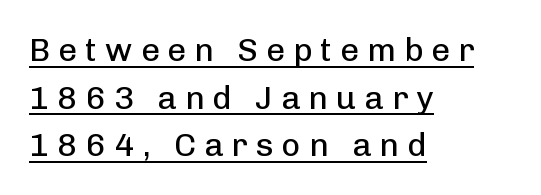
The image shows 33 px regular-weight sans-serif type, upright; set left-aligned, normal line spacing (1.44x), unusually wide letter spacing (+0.24 em), underlined; low stroke contrast and a medium x-height.
